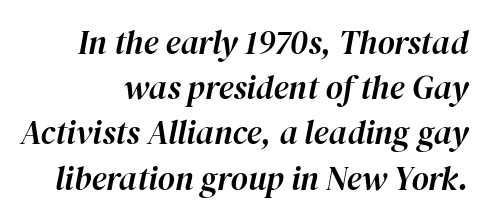
{"italic": "yes", "lean": "right", "slant_degrees": 12, "width": "normal", "stroke_contrast": "high", "x_height": "medium", "monospaced": "no", "underline": "no", "align": "right", "line_spacing": "normal", "line_spacing_ratio": 1.37, "letter_spacing": "normal", "letter_spacing_em": 0.0, "glyph_px": 33}
